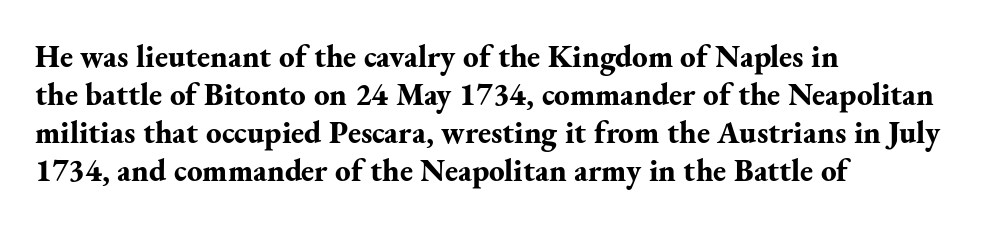
Heft: maximum for text — a bold. Glance below the letters and you will spot only blank space. A typesetter would mark this as roman, not italic. The designer went with a serif here, giving each stem small feet.
